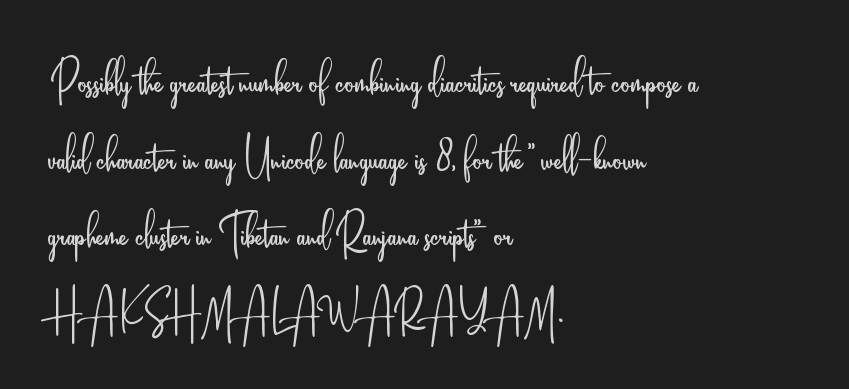
The image shows 58 px light, condensed sans-serif type; set left-aligned, normal line spacing (1.32x), normal letter spacing, not underlined; low stroke contrast and a small x-height.
